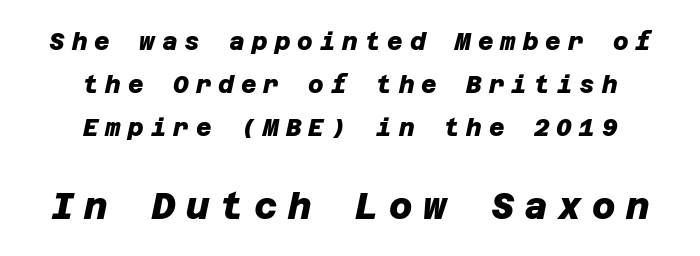
The image shows 36 px heavy sans-serif type; set centered, line spacing 1.8x, unusually wide letter spacing (+0.29 em), not underlined; the second (bottom) block is 1.5x larger; low stroke contrast and a large x-height.
